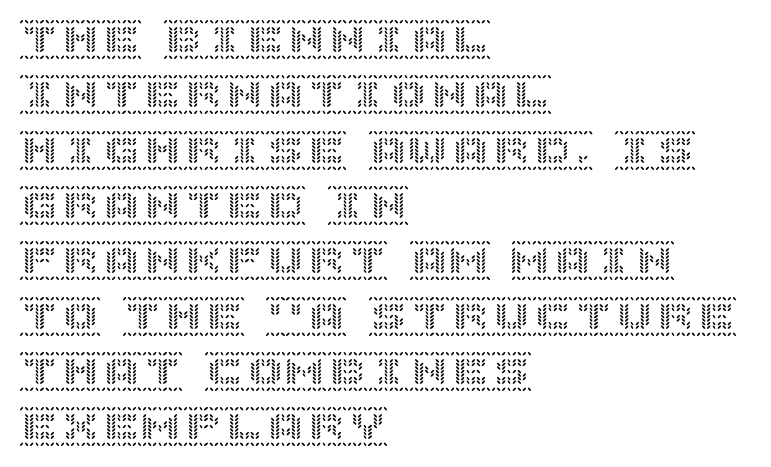
If you drew a ruler down the left edge, every line would touch it. The glyphs are unaccompanied by any horizontal stroke below them. A typesetter would call this zero additional tracking. Successive baselines arrive at the customary interval.
